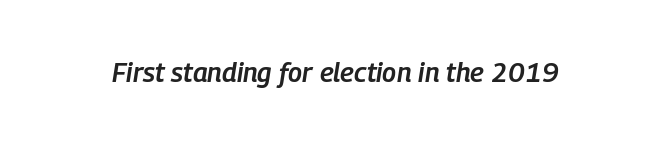
The specimen omits any rule beneath the text block's lines. The passage shown has conventional tracking throughout. The specimen reads as italic at a glance. Semibold letterforms, between regular and bold.
